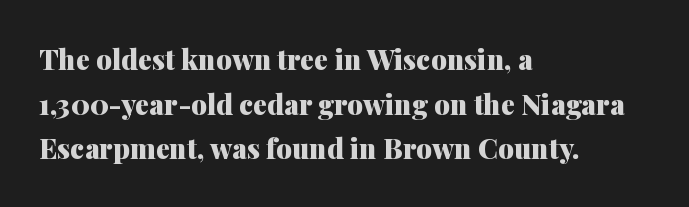
The image shows 28 px heavy serif type, upright; set left-aligned, normal line spacing (1.59x), normal letter spacing, not underlined; medium stroke contrast and a medium x-height.
